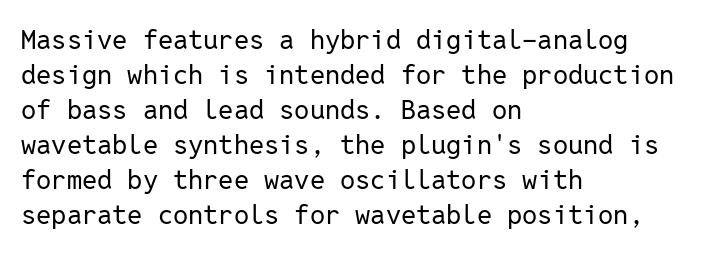
The image shows 27 px text type, upright; set left-aligned, normal line spacing (1.3x), normal letter spacing, not underlined.
